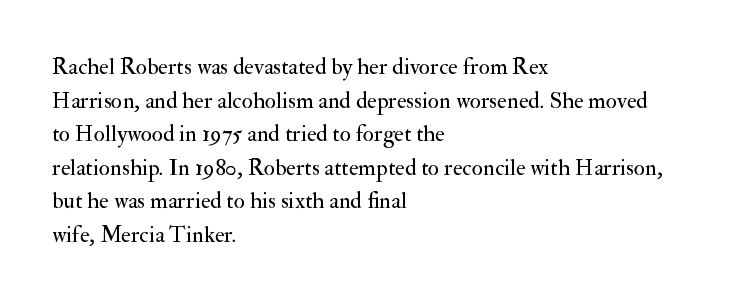
Q: Is the text bold? A: No.
Q: Is the text italic (slanted)? A: No, it is upright.
Q: Is the text underlined? A: No.
Q: How is the paragraph aligned? A: Left-aligned.
Q: Is the spacing between letters normal or unusually wide? A: Normal.
Q: Is the spacing between lines tight, normal or loose? A: Normal.
